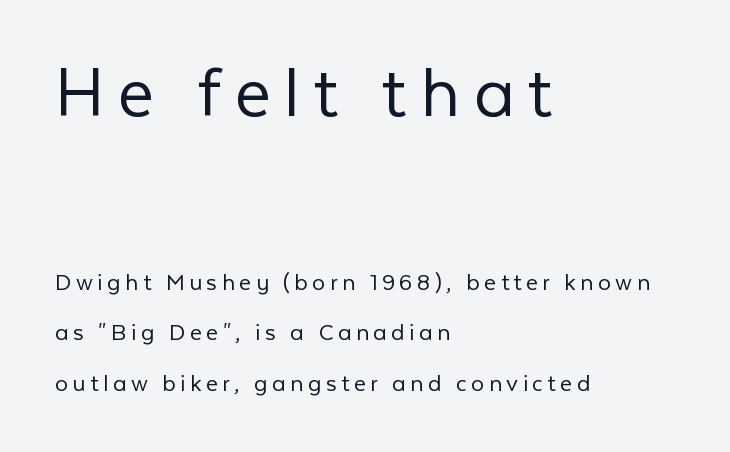
Character widths vary here, with narrow letters taking less room than wide ones. Do the letters lean? They stand straight. A student would notice the top passage is typeset larger than what follows. A typesetter would call this leading open, well beyond the default.
